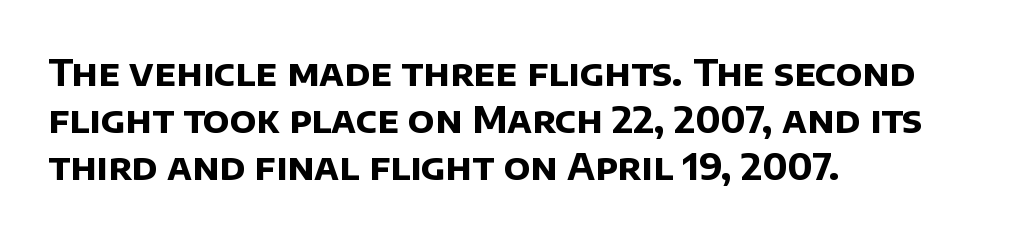
Q: Is the text bold? A: Yes.
Q: Is the typeface a serif or a sans-serif typeface? A: Sans-serif.
Q: Is the text underlined? A: No.
Q: How is the paragraph aligned? A: Left-aligned.
Q: Is the spacing between letters normal or unusually wide? A: Normal.
Q: Is the spacing between lines tight, normal or loose? A: Normal.
Q: Width (condensed, normal, or wide)? A: Normal.
Q: Stroke contrast? A: Low.
Q: x-height? A: Large.
Q: Monospaced? A: No.
